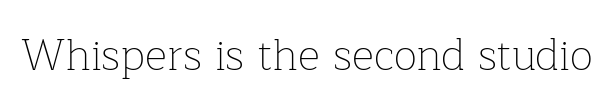
Each letter's strokes conclude with small projecting serifs. Weight class: somewhere from thin through regular. The line texture is even and compact thanks to regular tracking. Plain, unruled lines of type.
